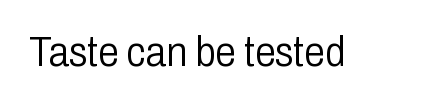
{"serif": "no", "italic": "no", "bold": "no", "weight": "light", "width": "condensed", "stroke_contrast": "low", "x_height": "medium", "monospaced": "no", "underline": "no", "letter_spacing": "normal", "letter_spacing_em": 0.0, "glyph_px": 42}
